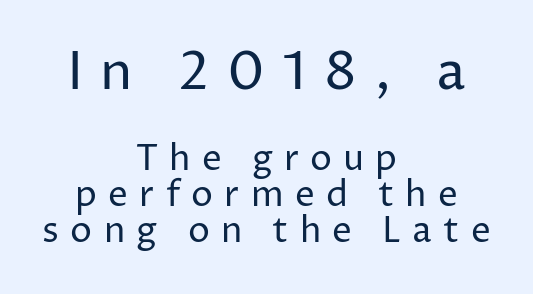
Q: Is the text bold? A: No.
Q: Is the text italic (slanted)? A: No, it is upright.
Q: Is the typeface a serif or a sans-serif typeface? A: Sans-serif.
Q: Is the text underlined? A: No.
Q: How is the paragraph aligned? A: Centered.
Q: Is the spacing between letters normal or unusually wide? A: Unusually wide.
Q: Is the spacing between lines tight, normal or loose? A: Tight.
Q: Which block of text is set in a larger size, the first (top) or the second (bottom)? A: The first (top) one.
Q: Width (condensed, normal, or wide)? A: Normal.
Q: Stroke contrast? A: Low.
Q: x-height? A: Medium.
Q: Monospaced? A: No.
